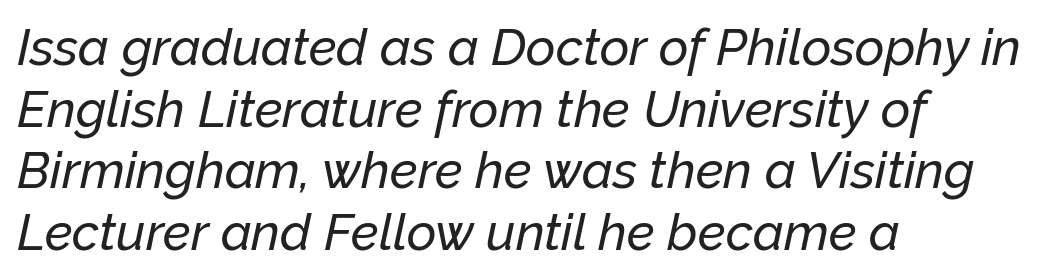
Q: Is the text italic (slanted)? A: Yes, it leans right by about 12 degrees.
Q: Is the text underlined? A: No.
Q: How is the paragraph aligned? A: Left-aligned.
Q: Is the spacing between letters normal or unusually wide? A: Normal.
Q: Width (condensed, normal, or wide)? A: Normal.
Q: Stroke contrast? A: Low.
Q: x-height? A: Medium.
Q: Monospaced? A: No.
